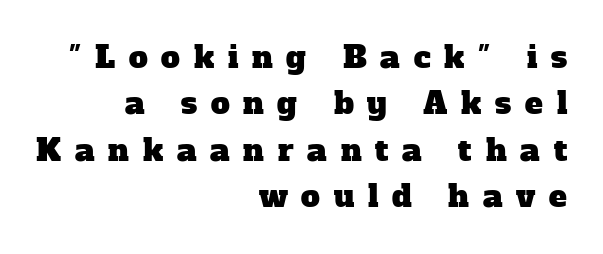
Observe the serifs anchoring each vertical stroke in this sample. Descenders are the only things crossing below the line. This sample uses expanded letter spacing, leaving extra air between glyphs. This sample has the flowing, uneven cadence of proportional lettering. Successive baselines arrive at the customary interval. Reading down the block, your eye finds every line finishing at a fixed right position.
